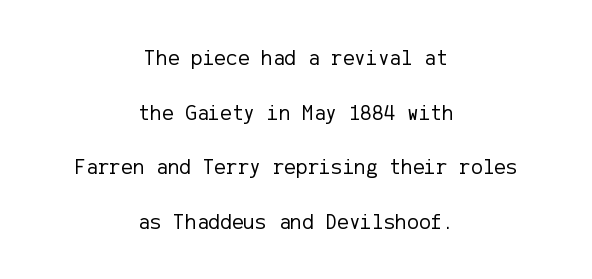
The image shows 22 px text type, upright; set centered, loose line spacing (2.48x), normal letter spacing, not underlined.
